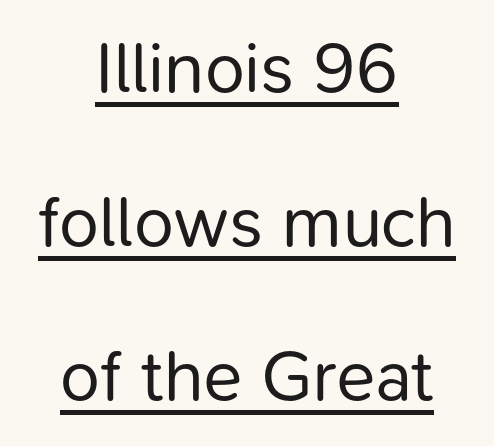
{"serif": "no", "italic": "no", "bold": "no", "weight": "regular", "width": "normal", "stroke_contrast": "low", "x_height": "medium", "monospaced": "no", "underline": "yes", "align": "center", "line_spacing": "loose", "line_spacing_ratio": 2.14, "letter_spacing": "normal", "letter_spacing_em": 0.0, "glyph_px": 72}
